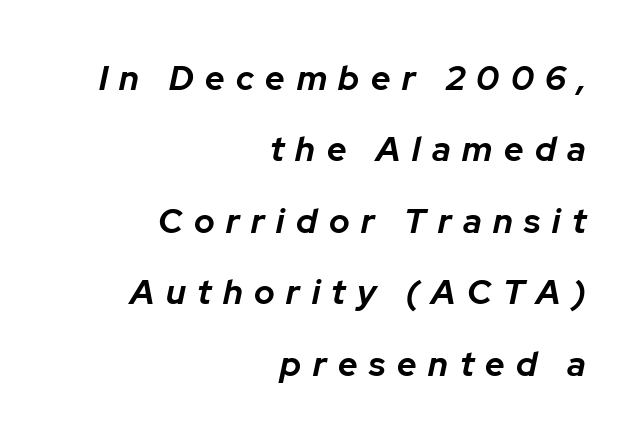
The image shows 34 px bold type, italic (leaning right); set right-aligned, loose line spacing (2.1x), unusually wide letter spacing (+0.34 em), not underlined; low stroke contrast and a medium x-height.
